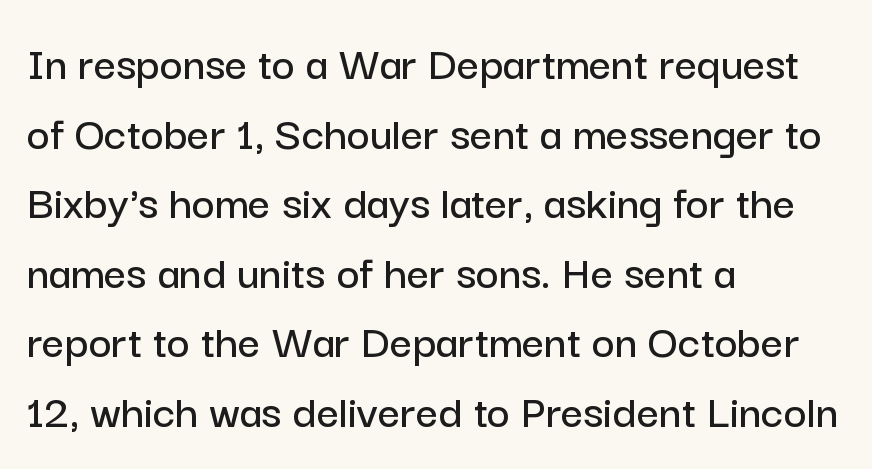
Tracking value appears to be zero — textbook default spacing. In terms of posture, this sample is upright. Think of a printed novel: that variable character pitch is what you see here. Examine the stroke ends and you'll find no serifs. Does the leading feel generous? No, just average. Clear beneath every line of the passage.
